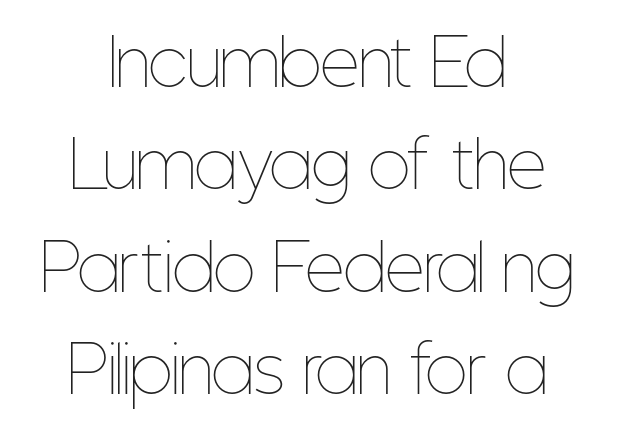
The image shows 62 px thin, condensed type, upright; set centered, normal line spacing (1.65x), normal letter spacing, not underlined; low stroke contrast and a medium x-height.
